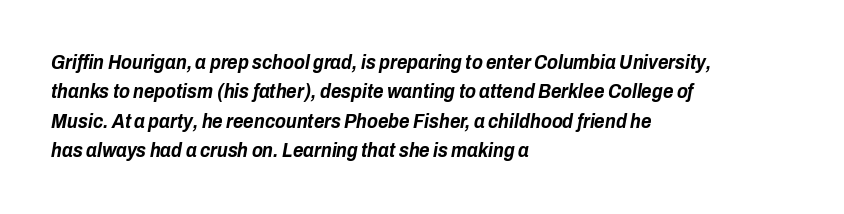
Students, note that the glyphs here touch the page at normal intervals. In CSS terms this would be text-align: left. If you drew a line through each stem, it would be angled. These lines sit exactly where default settings would place them. The baseline area is clear. Strong, thick strokes mark this as bold type.
